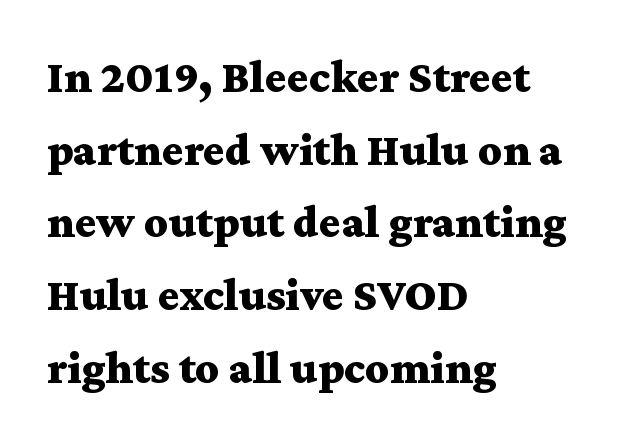
{"serif": "yes", "italic": "no", "bold": "yes", "weight": "bold", "width": "wide", "stroke_contrast": "medium", "x_height": "medium", "monospaced": "no", "underline": "no", "align": "left", "line_spacing": "normal", "line_spacing_ratio": 1.58, "letter_spacing": "normal", "letter_spacing_em": 0.0, "glyph_px": 46}
